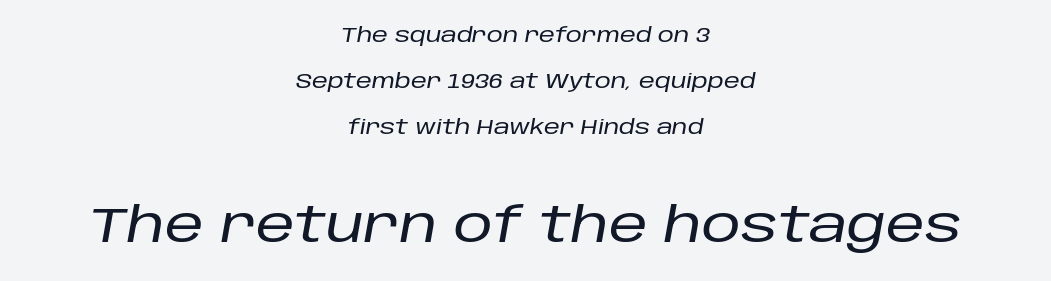
{"italic": "yes", "lean": "right", "slant_degrees": 10, "width": "normal", "stroke_contrast": "low", "x_height": "large", "monospaced": "no", "underline": "no", "align": "center", "line_spacing": "loose", "line_spacing_ratio": 2.3, "letter_spacing": "normal", "letter_spacing_em": 0.0, "larger_block": "second", "size_ratio": 2.45, "glyph_px": 49}
